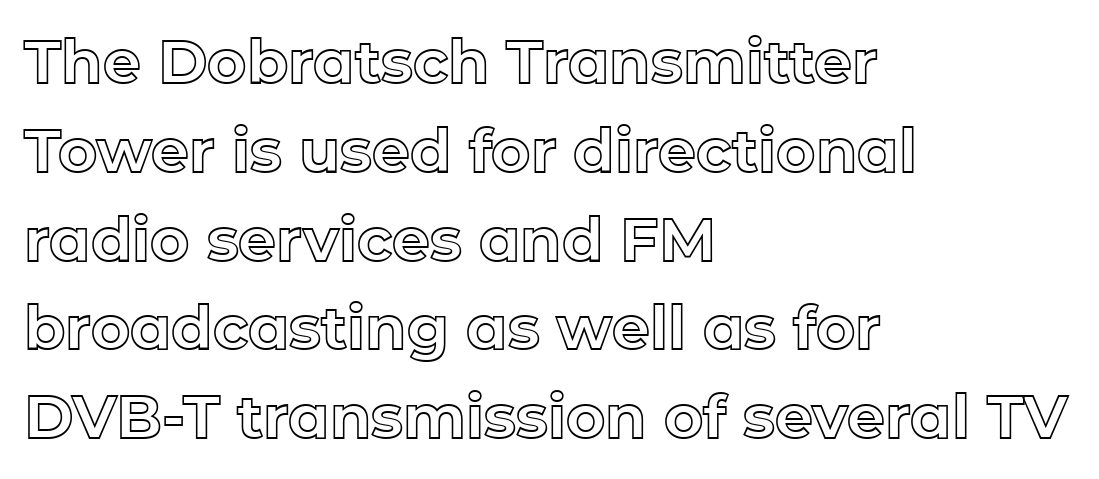
{"italic": "no", "width": "normal", "x_height": "medium", "monospaced": "no", "underline": "no", "align": "left", "line_spacing": "normal", "line_spacing_ratio": 1.48, "letter_spacing": "normal", "letter_spacing_em": 0.0, "glyph_px": 60}
